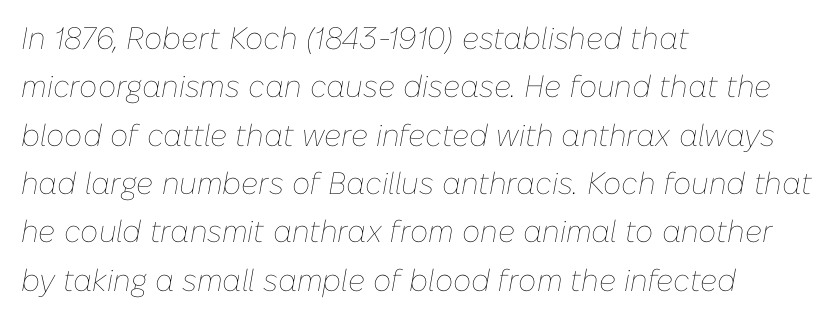
{"italic": "yes", "lean": "right", "slant_degrees": 10, "bold": "no", "weight": "thin", "width": "normal", "stroke_contrast": "low", "x_height": "medium", "monospaced": "no", "underline": "no", "align": "left", "line_spacing": "normal", "line_spacing_ratio": 1.56, "letter_spacing": "normal", "letter_spacing_em": 0.0, "glyph_px": 31}
